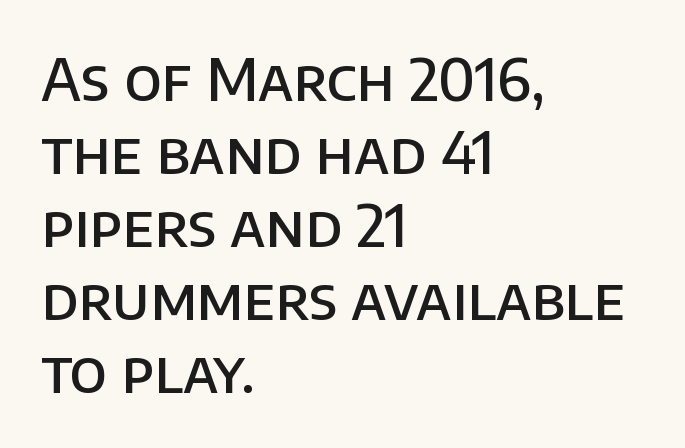
Default kerning and tracking; the words read as compact shapes. The space between consecutive lines is moderate. Compared with a centered layout, this one pins lines to the left instead. Every stem runs plumb, perpendicular to the baseline. These lines are rendered in a variable-pitch font.
